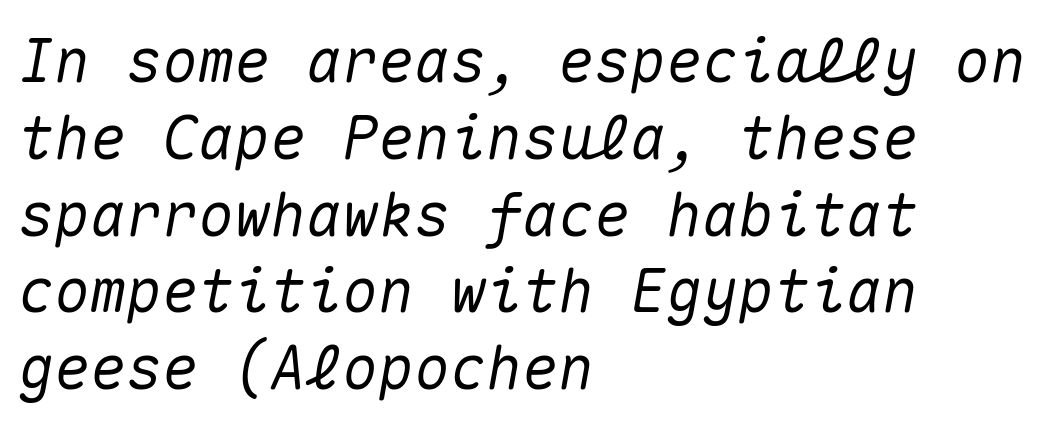
Q: Is the text italic (slanted)? A: Yes, it leans right by about 10 degrees.
Q: Is the text underlined? A: No.
Q: How is the paragraph aligned? A: Left-aligned.
Q: Is the spacing between letters normal or unusually wide? A: Normal.
Q: Is the spacing between lines tight, normal or loose? A: Normal.
Q: Width (condensed, normal, or wide)? A: Normal.
Q: Stroke contrast? A: Medium.
Q: x-height? A: Medium.
Q: Monospaced? A: Yes.
